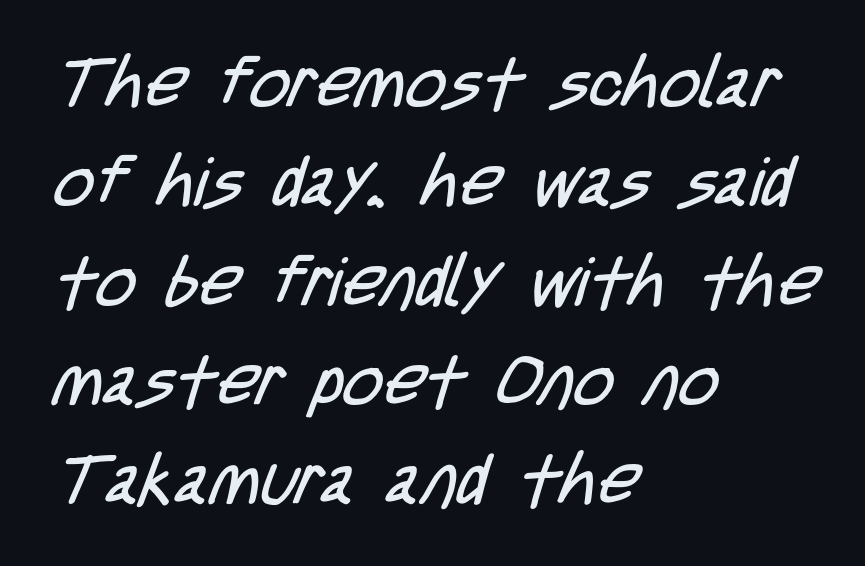
Q: Is the text bold? A: No.
Q: Is the typeface a serif or a sans-serif typeface? A: Sans-serif.
Q: Is the text underlined? A: No.
Q: How is the paragraph aligned? A: Left-aligned.
Q: Is the spacing between letters normal or unusually wide? A: Normal.
Q: Is the spacing between lines tight, normal or loose? A: Normal.
Q: Width (condensed, normal, or wide)? A: Condensed.
Q: Stroke contrast? A: Low.
Q: x-height? A: Large.
Q: Monospaced? A: No.
